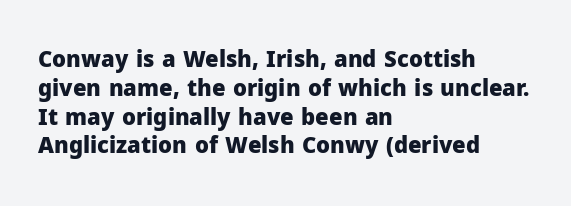
The image shows 22 px bold type, upright; set left-aligned, normal line spacing (1.31x), normal letter spacing, not underlined.
